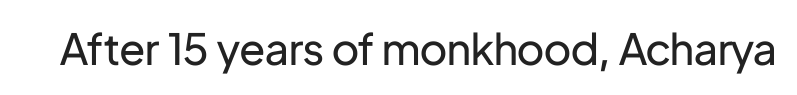
The image shows 43 px regular-weight sans-serif type, upright; set normal letter spacing, not underlined; low stroke contrast and a medium x-height.
